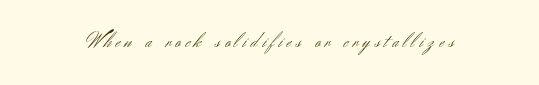
This is not heavy type; no bold has been used. Someone cranked the tracking dial way up on this one. Descenders are the only things crossing below the line.
